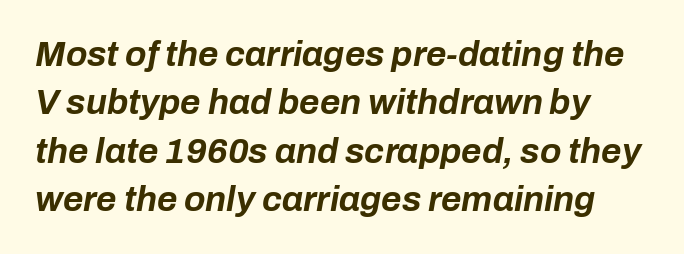
The image shows 35 px bold type, italic (leaning right); set normal line spacing (1.38x), normal letter spacing, not underlined; low stroke contrast and a medium x-height.
